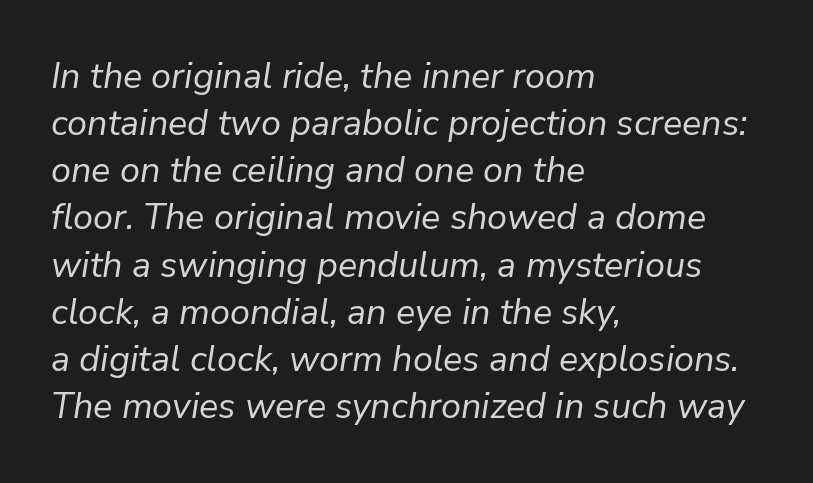
Q: Is the text bold? A: No.
Q: Is the text italic (slanted)? A: Yes, it leans right by about 9 degrees.
Q: Is the text underlined? A: No.
Q: How is the paragraph aligned? A: Left-aligned.
Q: Is the spacing between letters normal or unusually wide? A: Normal.
Q: Is the spacing between lines tight, normal or loose? A: Normal.
Q: Width (condensed, normal, or wide)? A: Normal.
Q: Stroke contrast? A: Low.
Q: x-height? A: Medium.
Q: Monospaced? A: No.
